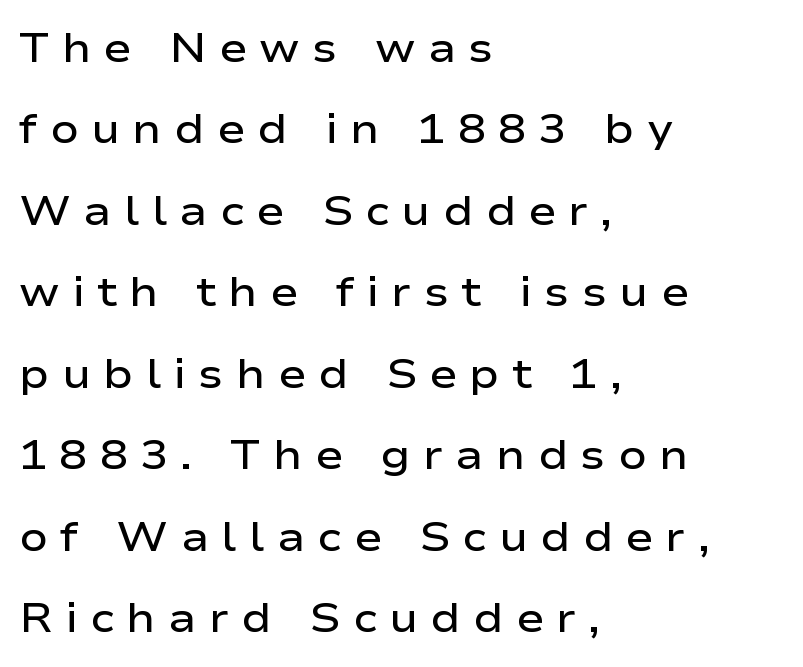
Q: Is the text bold? A: Semi-bold.
Q: Is the text italic (slanted)? A: No, it is upright.
Q: Is the typeface a serif or a sans-serif typeface? A: Sans-serif.
Q: Is the text underlined? A: No.
Q: How is the paragraph aligned? A: Left-aligned.
Q: Is the spacing between letters normal or unusually wide? A: Unusually wide.
Q: Is the spacing between lines tight, normal or loose? A: Loose.
Q: Width (condensed, normal, or wide)? A: Wide.
Q: Stroke contrast? A: Low.
Q: x-height? A: Medium.
Q: Monospaced? A: No.
